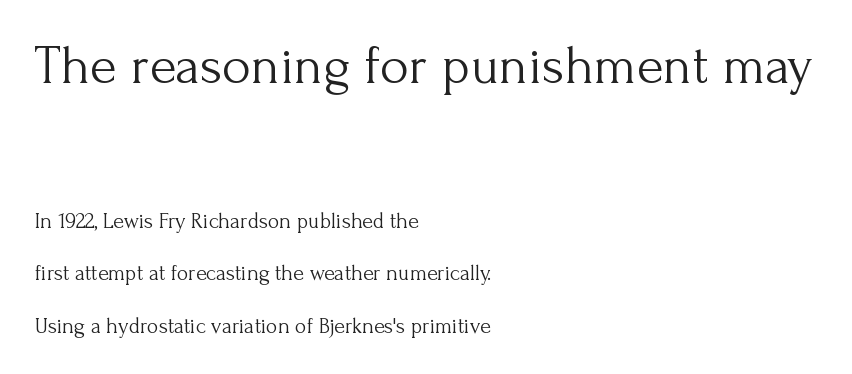
Block one is the big one; block two sits smaller underneath. Do the characters align in a grid? No, the font is proportional. Every stem runs plumb, perpendicular to the baseline. Students, observe: this is what heavily led, spacious text looks like. The font sits on the lighter half of the weight spectrum, regular included. Honestly, there is no underline to notice here at all.
